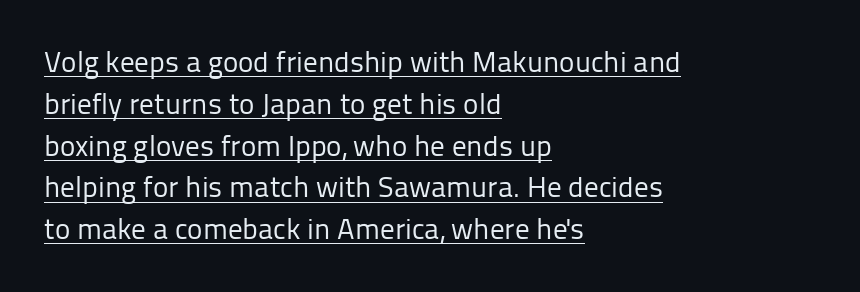
Q: Is the text bold? A: No.
Q: Is the text italic (slanted)? A: No, it is upright.
Q: Is the typeface a serif or a sans-serif typeface? A: Sans-serif.
Q: Is the text underlined? A: Yes.
Q: How is the paragraph aligned? A: Left-aligned.
Q: Is the spacing between letters normal or unusually wide? A: Normal.
Q: Is the spacing between lines tight, normal or loose? A: Normal.
Q: Width (condensed, normal, or wide)? A: Normal.
Q: Stroke contrast? A: Low.
Q: x-height? A: Medium.
Q: Monospaced? A: No.
